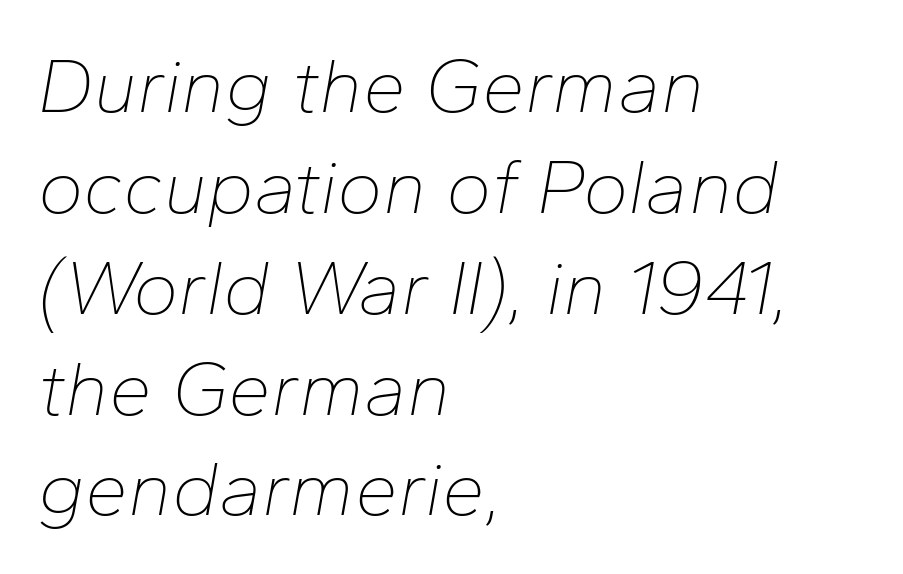
Q: Is the text bold? A: No.
Q: Is the text italic (slanted)? A: Yes, it leans right by about 10 degrees.
Q: Is the text underlined? A: No.
Q: How is the paragraph aligned? A: Left-aligned.
Q: Is the spacing between letters normal or unusually wide? A: Normal.
Q: Is the spacing between lines tight, normal or loose? A: Normal.
Q: Width (condensed, normal, or wide)? A: Normal.
Q: Stroke contrast? A: Low.
Q: x-height? A: Medium.
Q: Monospaced? A: No.
